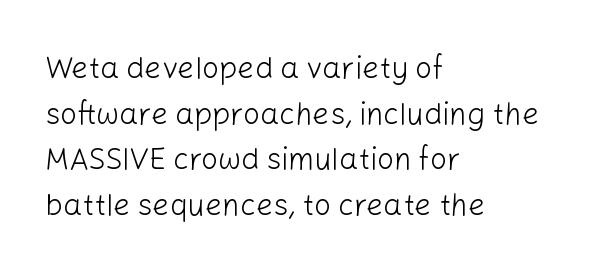
{"serif": "no", "italic": "no", "bold": "no", "weight": "light", "width": "normal", "stroke_contrast": "low", "x_height": "medium", "monospaced": "no", "underline": "no", "align": "left", "line_spacing": "normal", "line_spacing_ratio": 1.52, "letter_spacing": "normal", "letter_spacing_em": 0.0, "glyph_px": 30}
